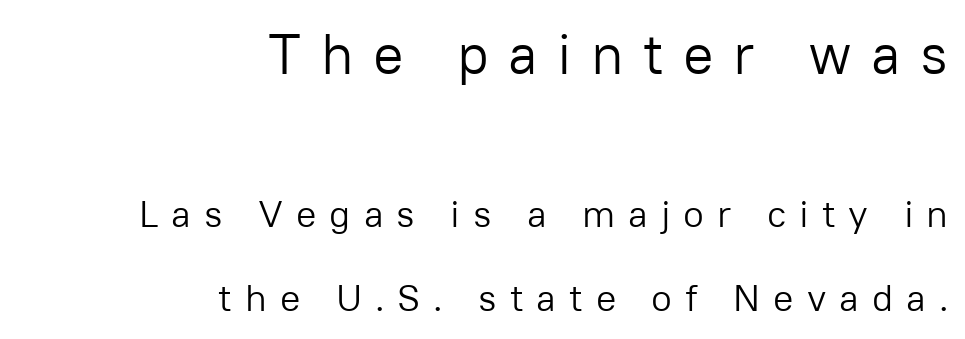
No italicization has been applied; the sample stays upright. Bold? No — there's no thickening of the strokes. Check the space under the baseline: it is left empty. The setting favours the right margin, as signatures and pull-quotes sometimes do. Is this a fixed-width face? No — the glyphs have proportional, varying widths.
